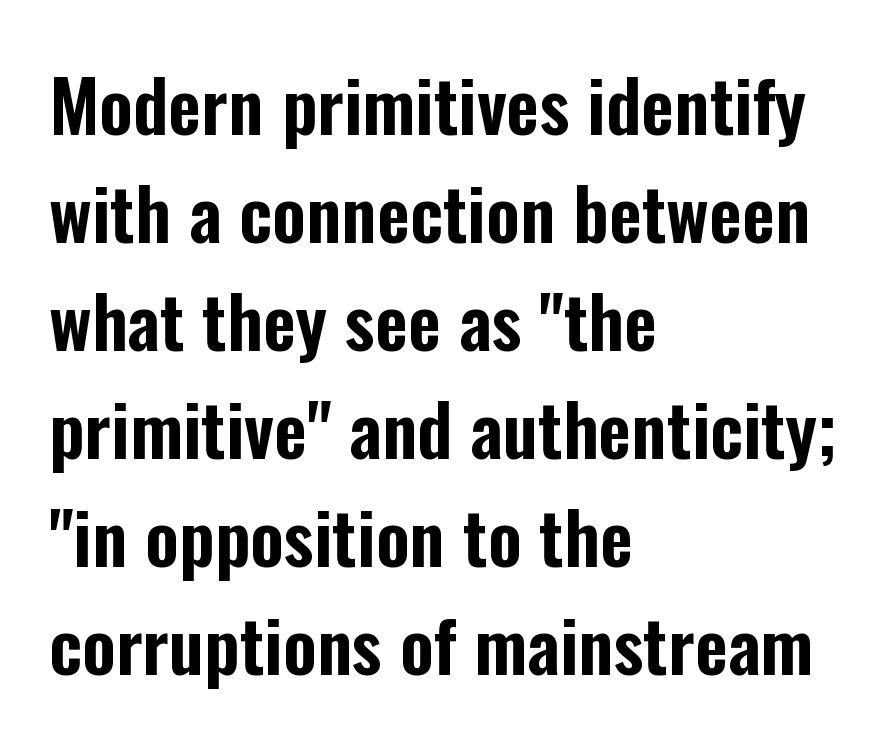
Q: Is the text italic (slanted)? A: No, it is upright.
Q: Is the typeface a serif or a sans-serif typeface? A: Sans-serif.
Q: Is the text underlined? A: No.
Q: How is the paragraph aligned? A: Left-aligned.
Q: Is the spacing between letters normal or unusually wide? A: Normal.
Q: Is the spacing between lines tight, normal or loose? A: Normal.
Q: Width (condensed, normal, or wide)? A: Condensed.
Q: Stroke contrast? A: Low.
Q: x-height? A: Medium.
Q: Monospaced? A: No.
